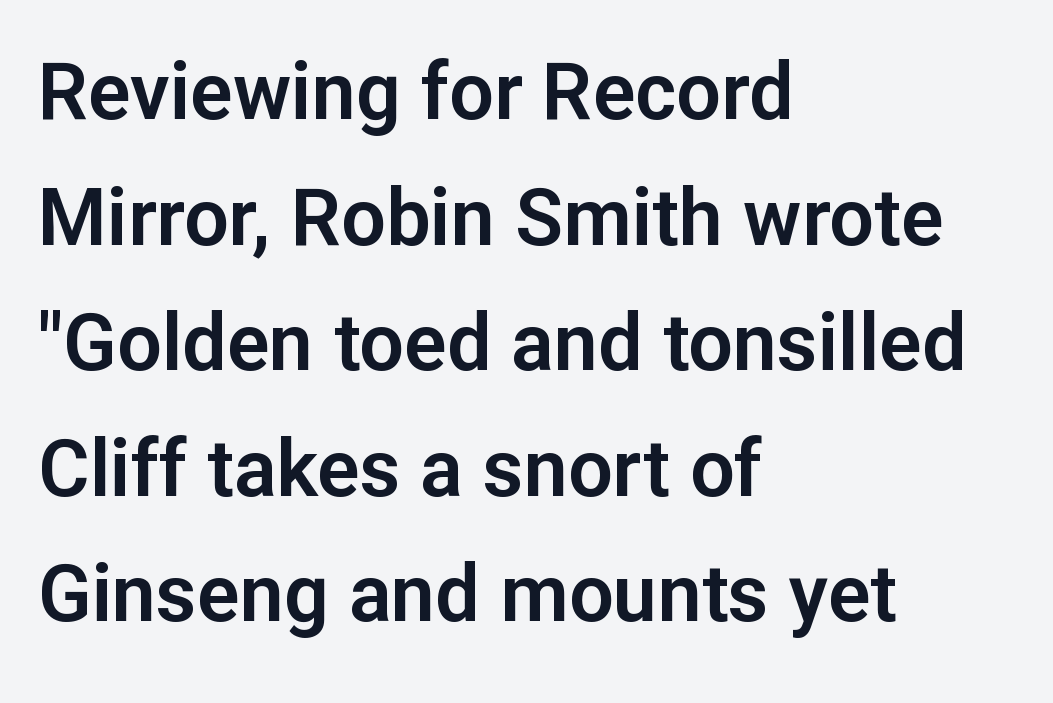
The image shows 79 px sans-serif type, upright; set left-aligned, normal line spacing (1.59x), normal letter spacing, not underlined; low stroke contrast and a medium x-height.
